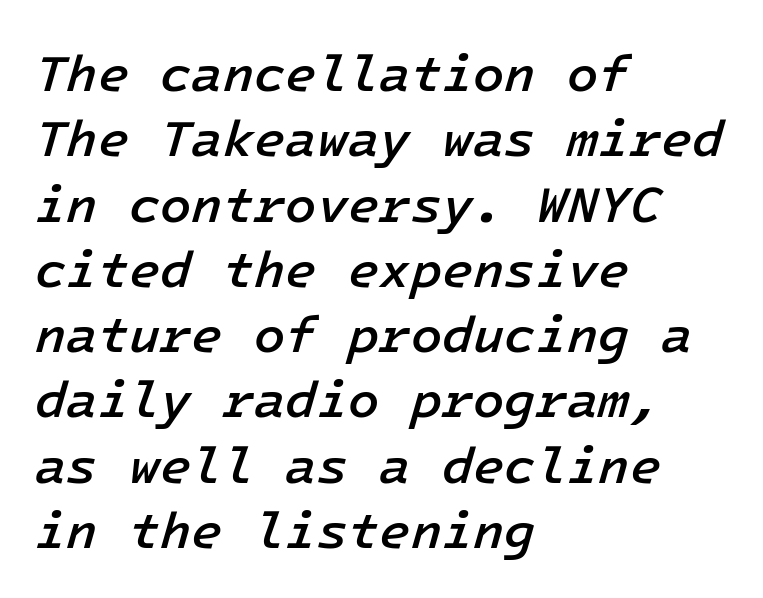
Glance below the letters and you will spot only blank space. Each new line begins a customary step beneath the previous one. Compared with ordinary roman type, these characters are visibly tilted. This sample is left-justified, so line endings fall wherever the words run out. A typesetter would call this zero additional tracking.
